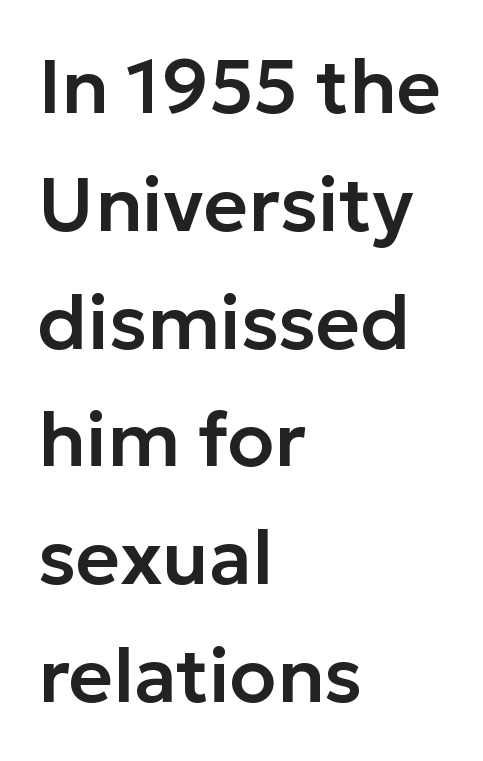
Q: Is the text italic (slanted)? A: No, it is upright.
Q: Is the typeface a serif or a sans-serif typeface? A: Sans-serif.
Q: Is the text underlined? A: No.
Q: How is the paragraph aligned? A: Left-aligned.
Q: Is the spacing between letters normal or unusually wide? A: Normal.
Q: Is the spacing between lines tight, normal or loose? A: Normal.
Q: Width (condensed, normal, or wide)? A: Normal.
Q: Stroke contrast? A: Low.
Q: x-height? A: Medium.
Q: Monospaced? A: No.
